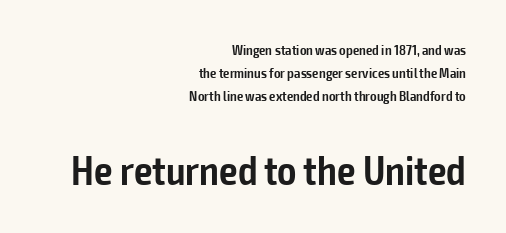
The image shows 41 px semibold, condensed sans-serif type, upright; set right-aligned, normal line spacing (1.66x), normal letter spacing, not underlined; the second (bottom) block is 2.93x larger; low stroke contrast and a medium x-height.
